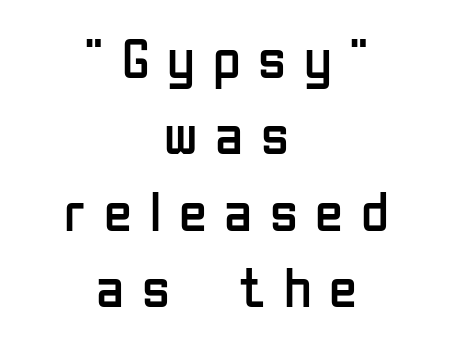
Q: Is the text bold? A: No.
Q: Is the text italic (slanted)? A: No, it is upright.
Q: Is the typeface a serif or a sans-serif typeface? A: Sans-serif.
Q: Is the text underlined? A: No.
Q: How is the paragraph aligned? A: Centered.
Q: Is the spacing between letters normal or unusually wide? A: Unusually wide.
Q: Is the spacing between lines tight, normal or loose? A: Normal.
Q: Width (condensed, normal, or wide)? A: Condensed.
Q: Stroke contrast? A: Low.
Q: x-height? A: Medium.
Q: Monospaced? A: No.
